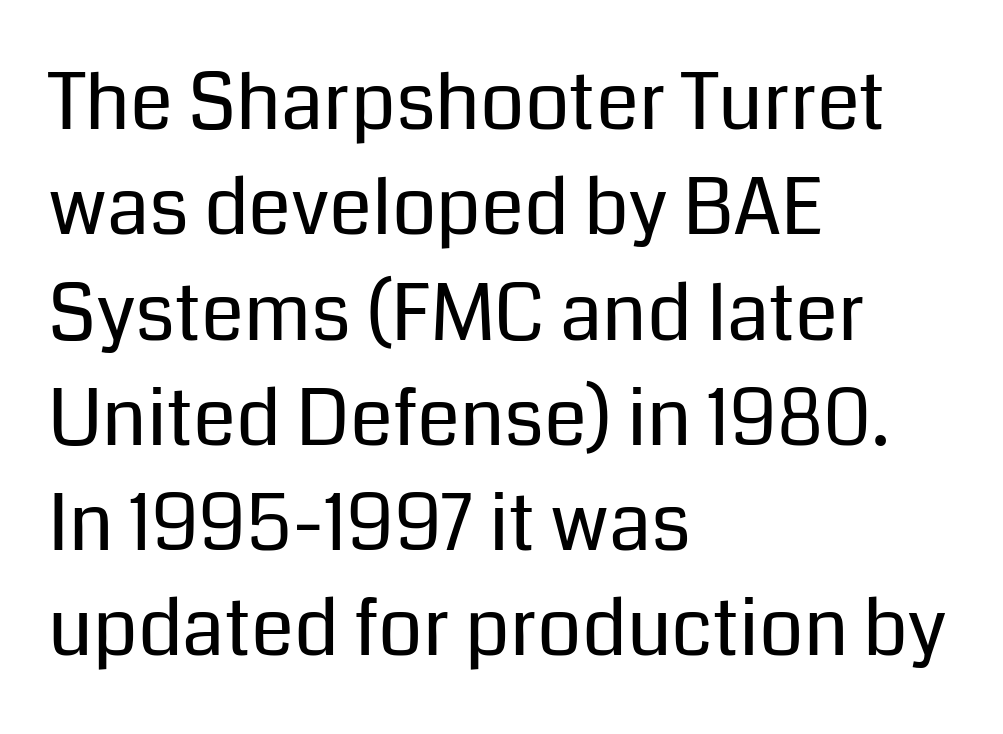
{"serif": "no", "italic": "no", "bold": "no", "weight": "regular", "width": "normal", "stroke_contrast": "low", "x_height": "medium", "monospaced": "no", "underline": "no", "align": "left", "line_spacing": "normal", "line_spacing_ratio": 1.35, "letter_spacing": "normal", "letter_spacing_em": 0.0, "glyph_px": 78}
